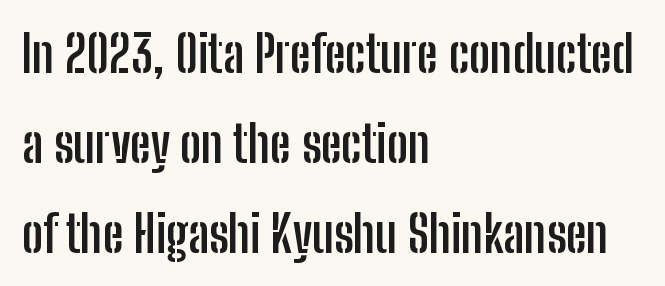
Rule under the text: the space is simply empty. In CSS terms this would be text-align: left. Every letter is thick-stroked: bold, no question. These lines are rendered in a variable-pitch font.
